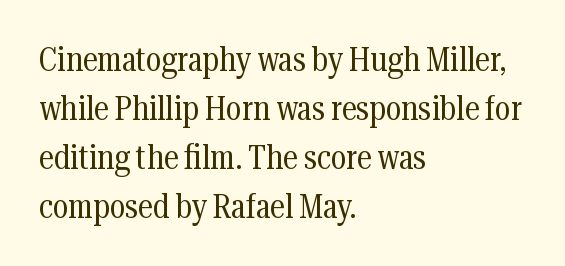
{"serif": "yes", "italic": "no", "bold": "no", "weight": "regular", "width": "condensed", "stroke_contrast": "medium", "x_height": "medium", "monospaced": "no", "underline": "no", "align": "left", "line_spacing": "normal", "line_spacing_ratio": 1.44, "letter_spacing": "normal", "letter_spacing_em": 0.0, "glyph_px": 34}
